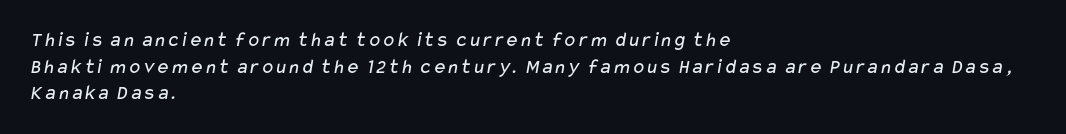
The image shows 21 px text type; set left-aligned, normal line spacing (1.27x), normal letter spacing, not underlined.
